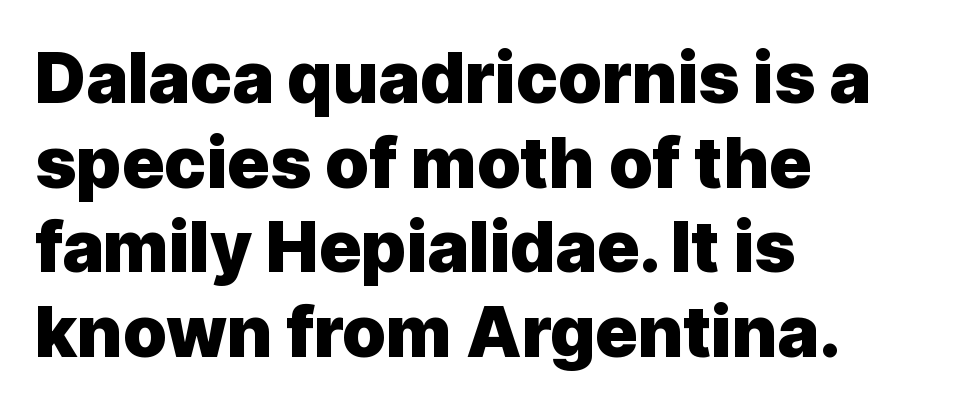
{"serif": "no", "italic": "no", "bold": "yes", "weight": "heavy", "width": "normal", "x_height": "medium", "monospaced": "no", "underline": "no", "align": "left", "line_spacing_ratio": 1.21, "letter_spacing": "normal", "letter_spacing_em": 0.0, "glyph_px": 70}
